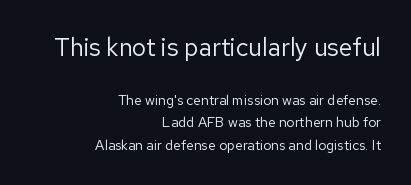
Q: Is the text bold? A: No.
Q: Is the text italic (slanted)? A: No, it is upright.
Q: Is the text underlined? A: No.
Q: How is the paragraph aligned? A: Right-aligned.
Q: Is the spacing between letters normal or unusually wide? A: Normal.
Q: Is the spacing between lines tight, normal or loose? A: Normal.
Q: Which block of text is set in a larger size, the first (top) or the second (bottom)? A: The first (top) one.
